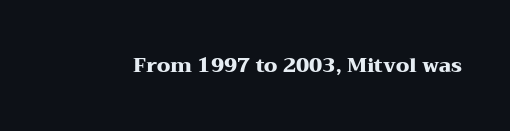
Q: Is the text bold? A: Yes.
Q: Is the text italic (slanted)? A: No, it is upright.
Q: Is the text underlined? A: No.
Q: Is the spacing between letters normal or unusually wide? A: Normal.
